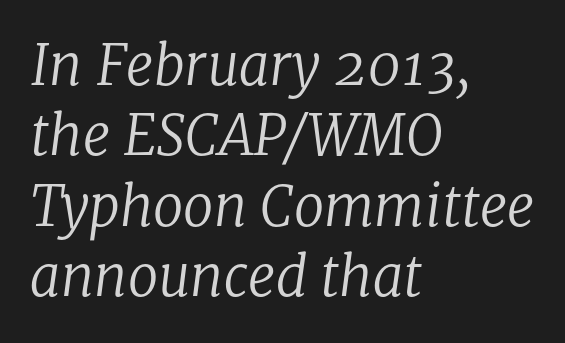
The image shows 55 px regular-weight serif type, italic (leaning right); set left-aligned, normal line spacing (1.28x), normal letter spacing, not underlined; low stroke contrast and a medium x-height.
